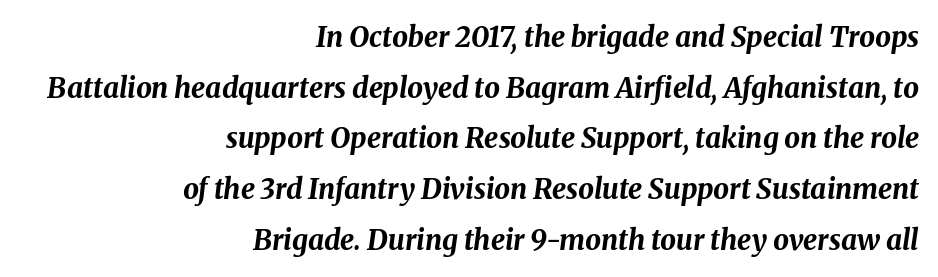
Q: Is the text bold? A: Yes.
Q: Is the text italic (slanted)? A: Yes, it leans right by about 8 degrees.
Q: Is the text underlined? A: No.
Q: How is the paragraph aligned? A: Right-aligned.
Q: Is the spacing between letters normal or unusually wide? A: Normal.
Q: Width (condensed, normal, or wide)? A: Normal.
Q: Stroke contrast? A: Medium.
Q: x-height? A: Medium.
Q: Monospaced? A: No.
